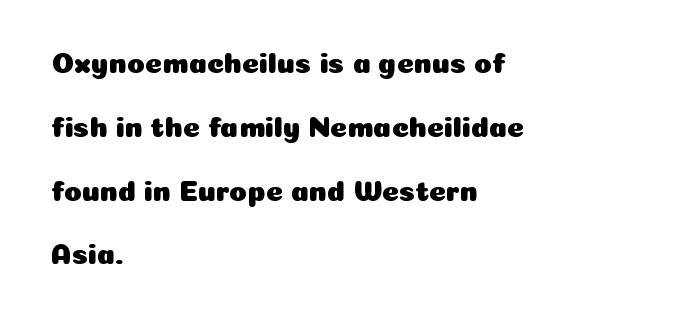
Vertical spacing — loose. Reading down the block, your eye returns to a fixed left position each line. Decoration check: the copy has no underline. The type is set solid horizontally, with unmodified tracking. Nothing sits at the stroke ends, so this counts as sans-serif. The typography opts for an upright posture over an oblique one.
